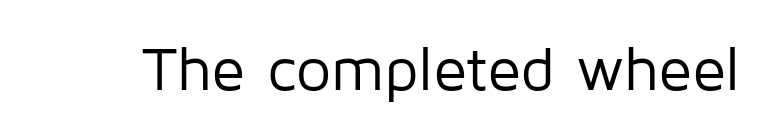
The image shows 62 px regular-weight sans-serif type, upright; set normal letter spacing, not underlined; low stroke contrast and a medium x-height.
